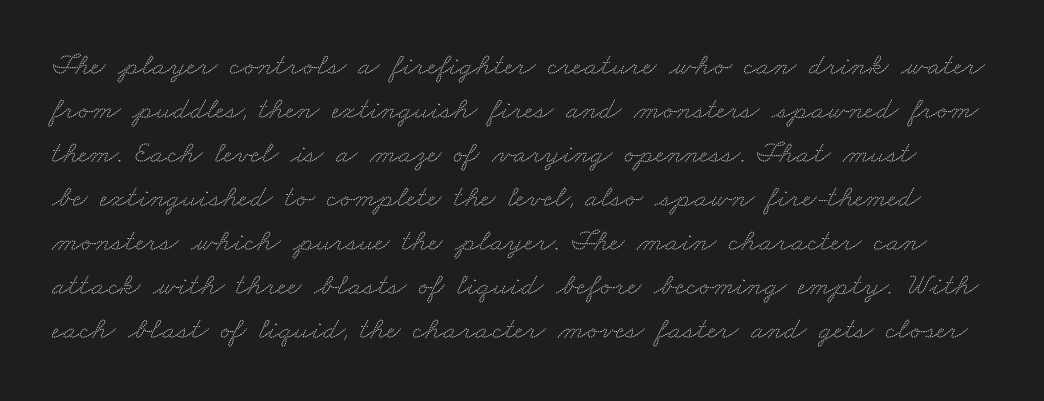
{"serif": "yes", "width": "wide", "stroke_contrast": "medium", "x_height": "small", "monospaced": "no", "underline": "no", "line_spacing": "normal", "line_spacing_ratio": 1.42, "letter_spacing": "normal", "letter_spacing_em": 0.0, "glyph_px": 31}
